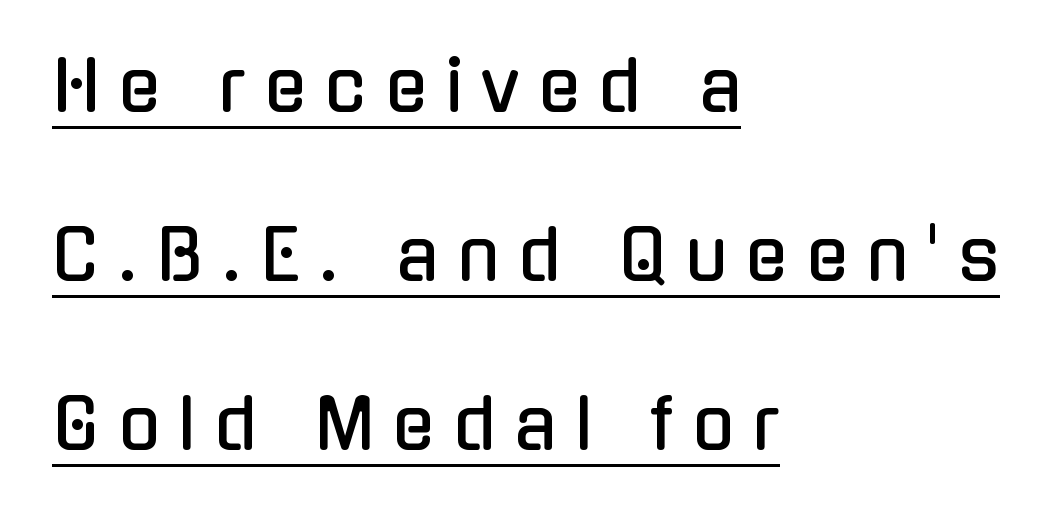
Q: Is the text italic (slanted)? A: No, it is upright.
Q: Is the typeface a serif or a sans-serif typeface? A: Sans-serif.
Q: Is the text underlined? A: Yes.
Q: How is the paragraph aligned? A: Left-aligned.
Q: Is the spacing between letters normal or unusually wide? A: Unusually wide.
Q: Is the spacing between lines tight, normal or loose? A: Loose.
Q: Width (condensed, normal, or wide)? A: Condensed.
Q: Stroke contrast? A: Low.
Q: x-height? A: Medium.
Q: Monospaced? A: No.
